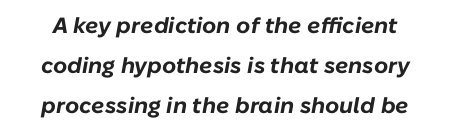
Q: Is the text bold? A: Yes.
Q: Is the text italic (slanted)? A: Yes, it leans right by about 10 degrees.
Q: Is the text underlined? A: No.
Q: Is the spacing between letters normal or unusually wide? A: Normal.
